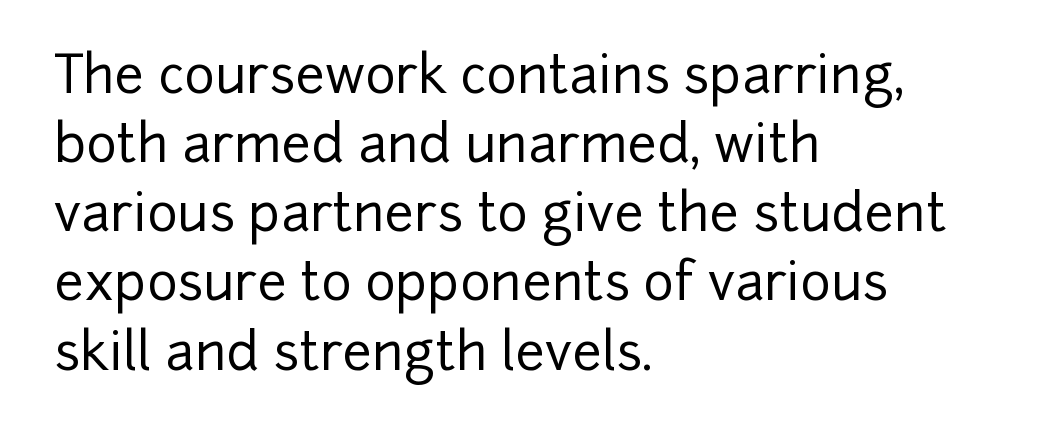
{"serif": "no", "italic": "no", "width": "normal", "stroke_contrast": "low", "x_height": "medium", "monospaced": "no", "underline": "no", "align": "left", "line_spacing": "normal", "line_spacing_ratio": 1.33, "letter_spacing": "normal", "letter_spacing_em": 0.0, "glyph_px": 52}
